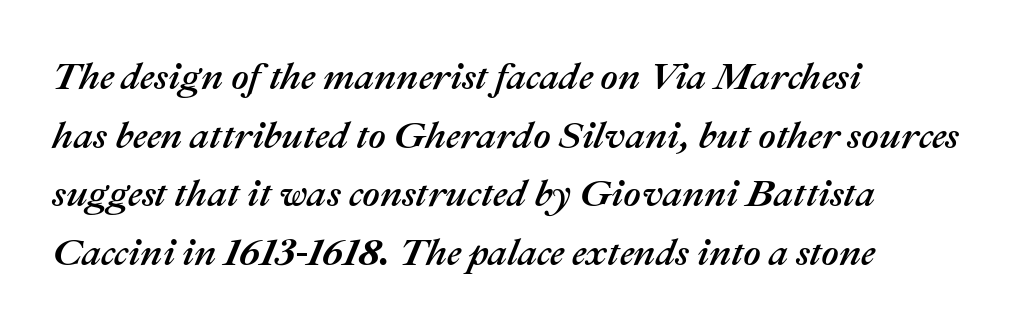
{"italic": "yes", "lean": "right", "slant_degrees": 22, "width": "normal", "stroke_contrast": "medium", "x_height": "medium", "monospaced": "no", "underline": "no", "align": "left", "line_spacing": "normal", "line_spacing_ratio": 1.54, "letter_spacing": "normal", "letter_spacing_em": 0.0, "glyph_px": 38}
